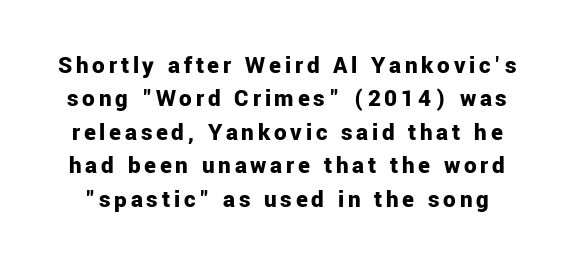
Q: Is the text bold? A: Yes.
Q: Is the text italic (slanted)? A: No, it is upright.
Q: Is the text underlined? A: No.
Q: Is the spacing between lines tight, normal or loose? A: Normal.
